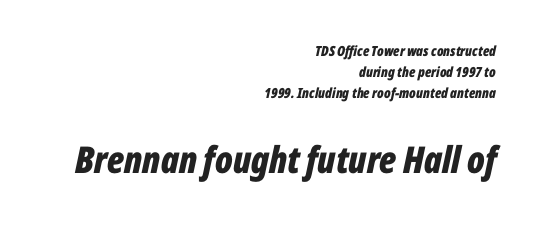
The image shows 37 px bold, condensed type, italic (leaning right); set right-aligned, normal line spacing (1.49x), normal letter spacing, not underlined; the second (bottom) block is 2.64x larger; low stroke contrast and a medium x-height.
